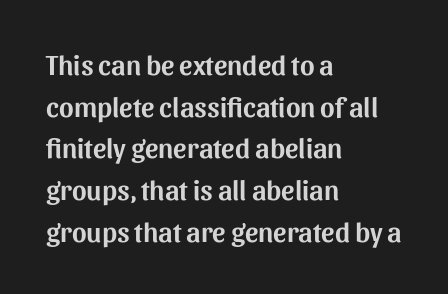
Does the copy run flush right? No — it runs flush left. Between one letter and the next there's only the usual sliver of space. Plain, unruled lines of type. The lines sit at an ordinary, default distance from one another. These lines are rendered in a variable-pitch font. Style check: upright.
